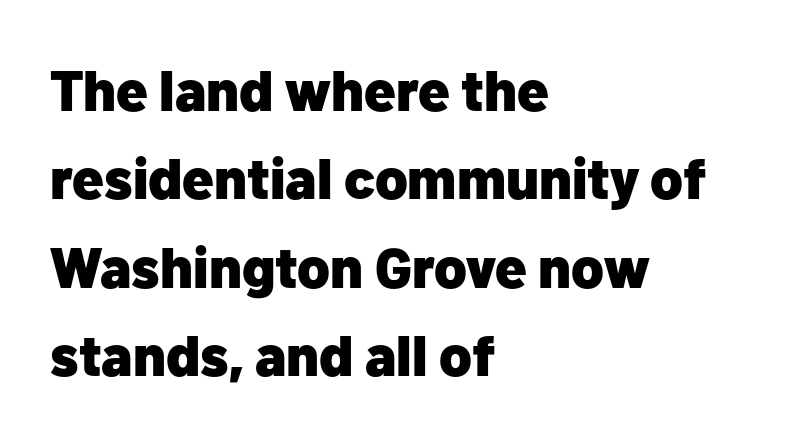
The letters are bold, with thick, heavy strokes. Font category for this specimen: sans-serif. Tracking here is standard; glyphs follow each other at the usual distance. In terms of posture, this sample is upright. The rendering uses a moderate line-height, typical for paragraphs. Horizontal alignment here is leftward, the default for most running prose.
